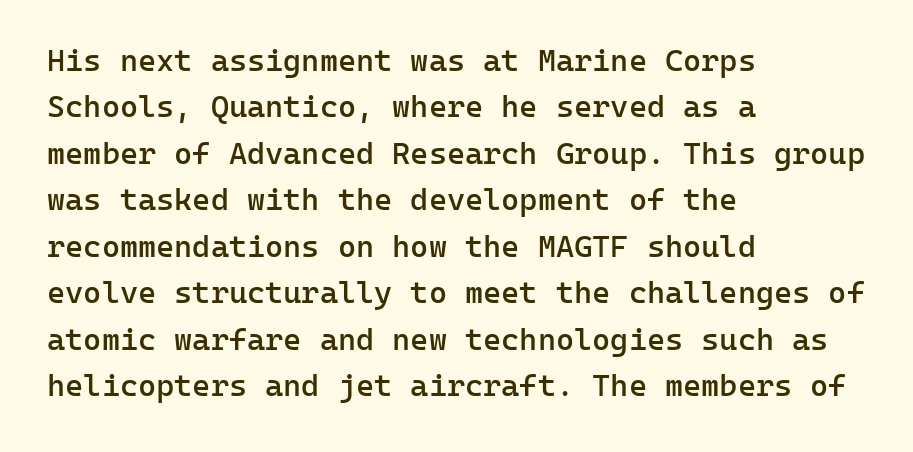
Q: Is the text bold? A: Semi-bold.
Q: Is the text italic (slanted)? A: No, it is upright.
Q: Is the typeface a serif or a sans-serif typeface? A: Sans-serif.
Q: Is the text underlined? A: No.
Q: How is the paragraph aligned? A: Left-aligned.
Q: Is the spacing between letters normal or unusually wide? A: Normal.
Q: Is the spacing between lines tight, normal or loose? A: Normal.
Q: Width (condensed, normal, or wide)? A: Normal.
Q: Stroke contrast? A: Low.
Q: x-height? A: Medium.
Q: Monospaced? A: Yes.
